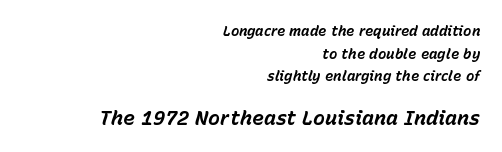
The image shows 20 px bold type, italic (leaning right); set right-aligned, normal line spacing (1.61x), normal letter spacing, not underlined; the second (bottom) block is 1.43x larger.
